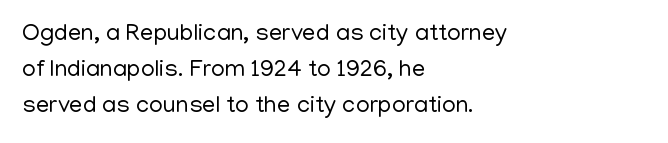
There is no visible air inserted between adjacent glyphs. The rendering anchors every line to the left-hand side. Counters stay open thanks to moderate or lighter strokes. Is there much room between lines? A standard amount, neither cramped nor airy. Type without underlining.
